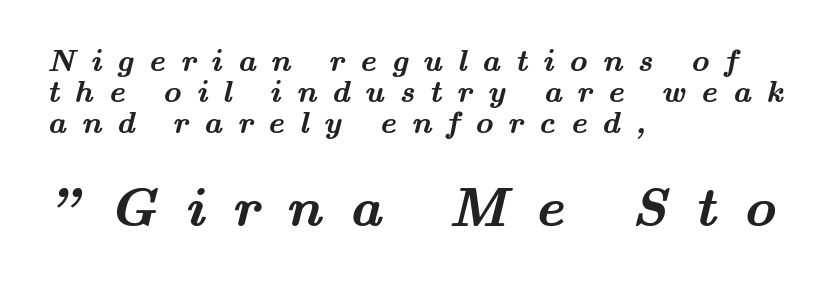
The image shows 55 px semibold, wide serif type; set left-aligned, tight line spacing (1.0x), unusually wide letter spacing (+0.49 em), not underlined; the second (bottom) block is 1.77x larger; medium stroke contrast and a small x-height.
